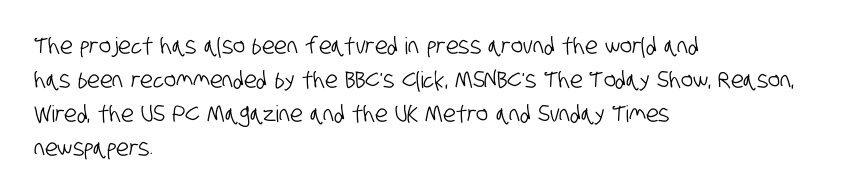
{"underline": "no", "align": "left", "line_spacing": "normal", "line_spacing_ratio": 1.48, "letter_spacing": "normal", "letter_spacing_em": 0.0, "glyph_px": 23}
